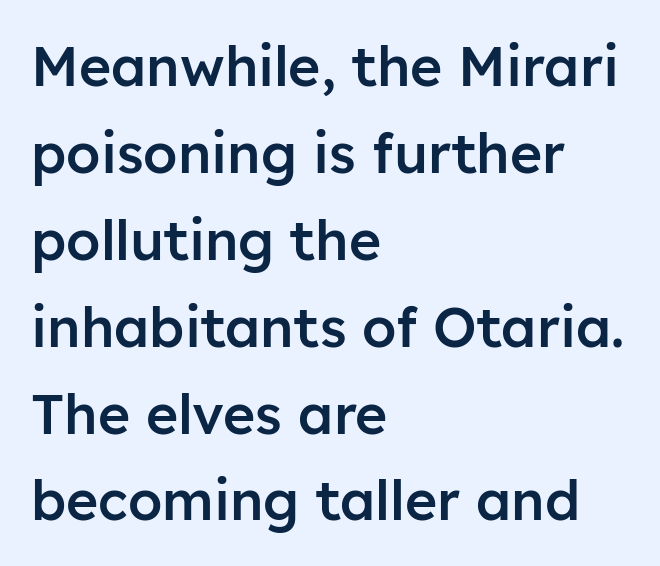
The image shows 55 px semibold sans-serif type, upright; set left-aligned, normal line spacing (1.58x), normal letter spacing, not underlined; low stroke contrast and a medium x-height.
